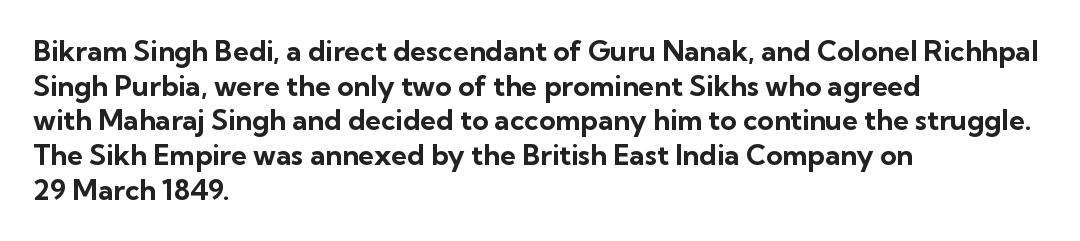
{"serif": "no", "italic": "no", "bold": "yes", "weight": "bold", "width": "normal", "stroke_contrast": "low", "x_height": "medium", "monospaced": "no", "underline": "no", "align": "left", "line_spacing_ratio": 1.24, "letter_spacing": "normal", "letter_spacing_em": 0.0, "glyph_px": 28}
